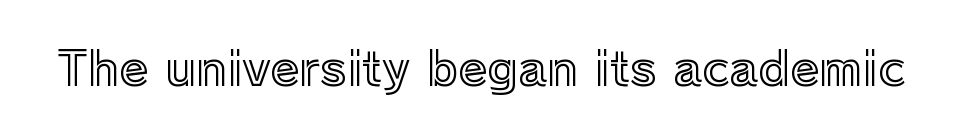
The image shows 47 px text type, upright; set normal letter spacing, not underlined; a medium x-height.
